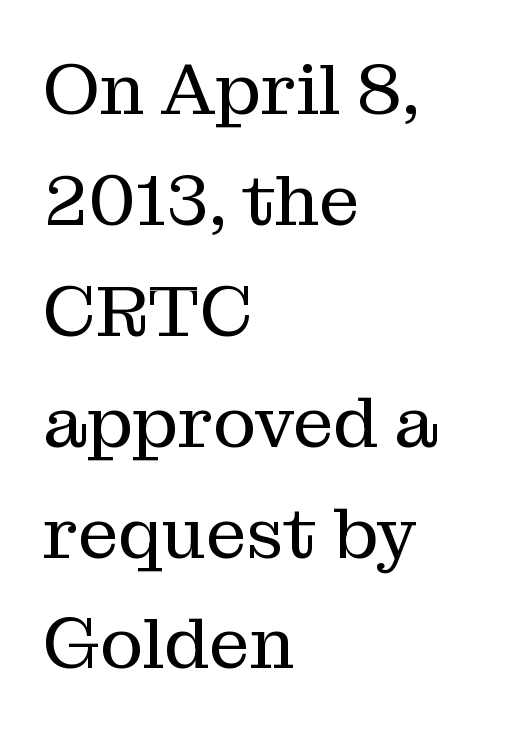
{"serif": "yes", "italic": "no", "bold": "no", "weight": "regular", "width": "normal", "stroke_contrast": "medium", "x_height": "medium", "monospaced": "no", "underline": "no", "align": "left", "line_spacing": "normal", "line_spacing_ratio": 1.54, "letter_spacing": "normal", "letter_spacing_em": 0.0, "glyph_px": 72}
